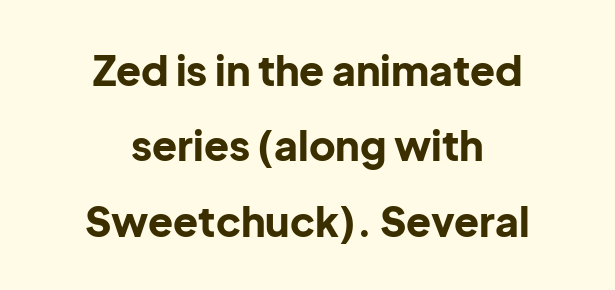
Each letter keeps its own natural width here, so spacing adapts to shape. Compared with an ordinary text face, these strokes are far heavier — a full bold. When letters stand straight like this, we call the style roman or upright. Observe the absence of serifs on each vertical stroke in this sample. If you folded the block vertically in half, each line would mirror itself in length.
